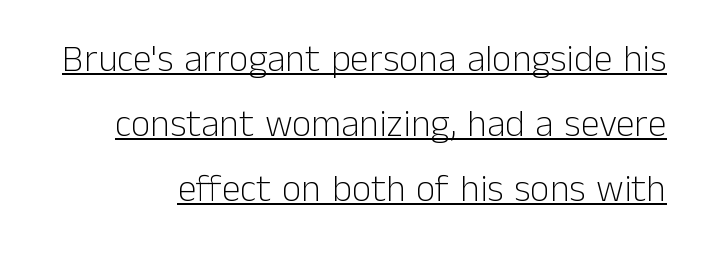
{"serif": "no", "italic": "no", "bold": "no", "weight": "light", "width": "normal", "stroke_contrast": "low", "x_height": "medium", "monospaced": "no", "underline": "yes", "line_spacing_ratio": 1.71, "letter_spacing": "normal", "letter_spacing_em": 0.0, "glyph_px": 38}
